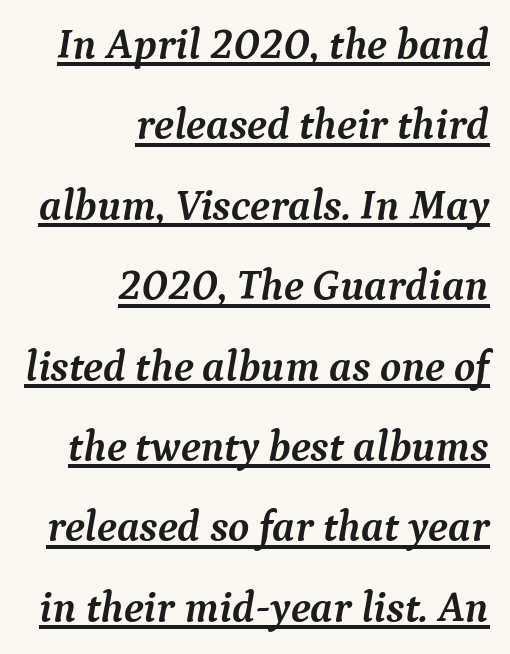
The image shows 43 px semibold serif type, italic (leaning right); set right-aligned, line spacing 1.87x, normal letter spacing, underlined; medium stroke contrast and a medium x-height.
